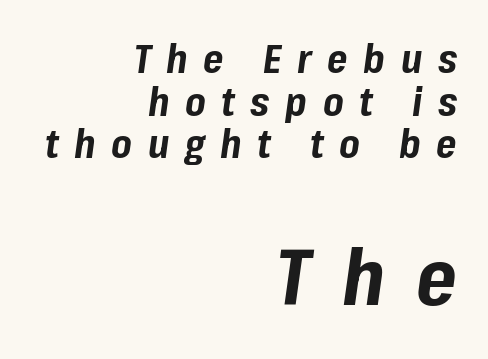
{"italic": "yes", "lean": "right", "slant_degrees": 8, "bold": "yes", "weight": "bold", "width": "normal", "stroke_contrast": "low", "x_height": "medium", "monospaced": "no", "underline": "no", "align": "right", "line_spacing": "tight", "line_spacing_ratio": 1.09, "letter_spacing": "wide", "letter_spacing_em": 0.4, "larger_block": "second", "size_ratio": 2.0, "glyph_px": 78}
